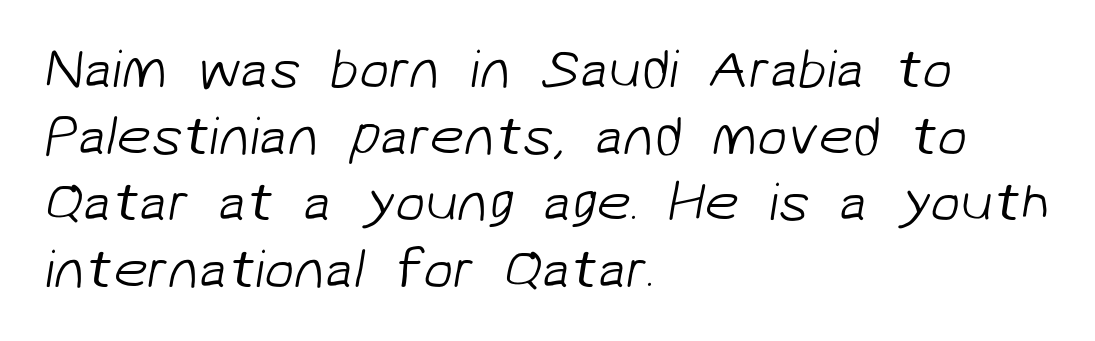
{"serif": "no", "bold": "no", "weight": "light", "width": "normal", "stroke_contrast": "low", "x_height": "medium", "monospaced": "no", "underline": "no", "align": "left", "line_spacing_ratio": 1.21, "letter_spacing": "normal", "letter_spacing_em": 0.0, "glyph_px": 55}
